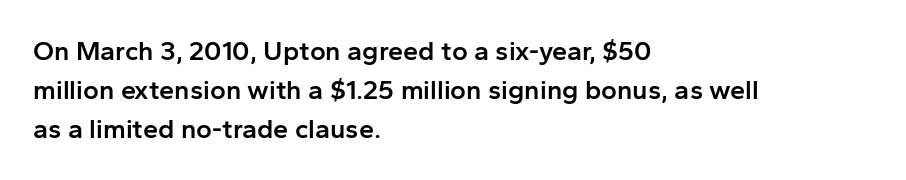
Q: Is the text bold? A: Semi-bold.
Q: Is the text italic (slanted)? A: No, it is upright.
Q: Is the text underlined? A: No.
Q: How is the paragraph aligned? A: Left-aligned.
Q: Is the spacing between letters normal or unusually wide? A: Normal.
Q: Is the spacing between lines tight, normal or loose? A: Normal.
